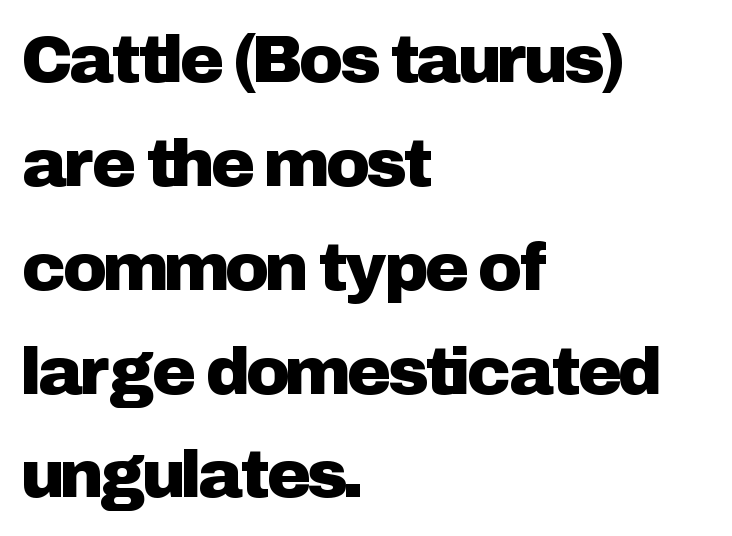
The image shows 67 px sans-serif type, upright; set left-aligned, normal line spacing (1.55x), normal letter spacing, not underlined; low stroke contrast and a medium x-height.
